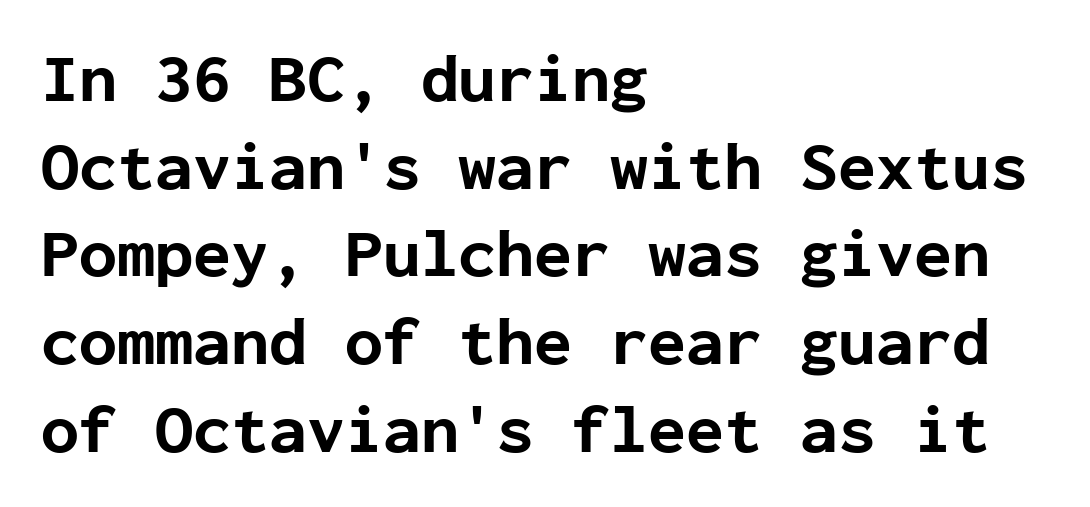
The axis of the letterforms is exactly vertical. This rendering uses left alignment, leaving the right contour irregular. You'd pick this weight for a headline — it's a proper bold. Check under the words: just untouched page. Inter-character spacing is left at the font's built-in metrics.
